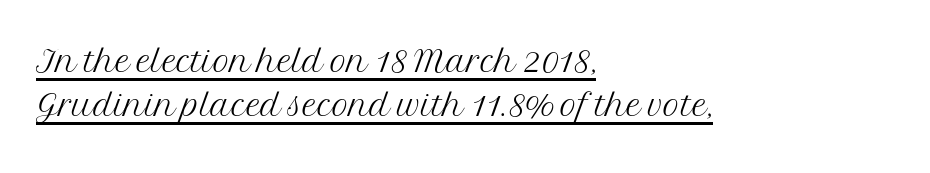
Check the space under the baseline: a stroke is drawn there. Font category for this specimen: serif. Words appear dense and cohesive because spacing is normal. Looks like regular typesetting: each glyph gets only the width it needs. Summary of weight: not heavy and not bold.
